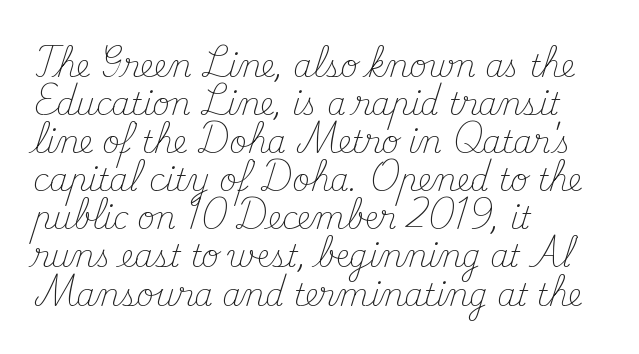
Q: Is the text bold? A: No.
Q: Is the text italic (slanted)? A: Yes.
Q: Is the typeface a serif or a sans-serif typeface? A: Serif.
Q: Is the text underlined? A: No.
Q: How is the paragraph aligned? A: Left-aligned.
Q: Is the spacing between letters normal or unusually wide? A: Normal.
Q: Is the spacing between lines tight, normal or loose? A: Normal.
Q: Width (condensed, normal, or wide)? A: Normal.
Q: Stroke contrast? A: Medium.
Q: x-height? A: Small.
Q: Monospaced? A: No.
